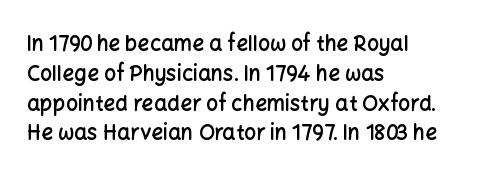
Every row of glyphs begins at an identical x-position on the left. Underlining? Definitely not there. What's the leading like? Ordinary, nothing unusual. The tracking reads as untouched default to a designer's eye. A fair bit of extra ink — the face is semibold, not bold.
